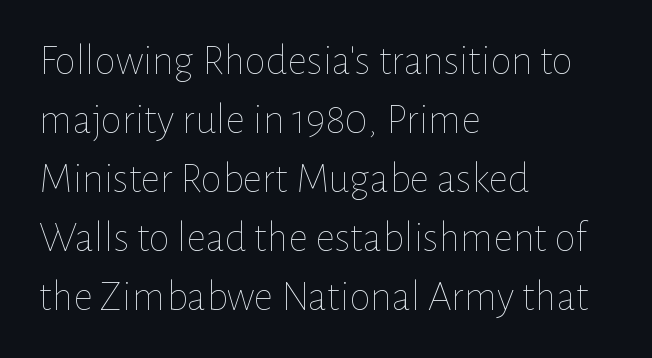
Q: Is the text bold? A: No.
Q: Is the text italic (slanted)? A: No, it is upright.
Q: Is the text underlined? A: No.
Q: How is the paragraph aligned? A: Left-aligned.
Q: Is the spacing between letters normal or unusually wide? A: Normal.
Q: Is the spacing between lines tight, normal or loose? A: Normal.
Q: Width (condensed, normal, or wide)? A: Normal.
Q: Stroke contrast? A: Low.
Q: x-height? A: Medium.
Q: Monospaced? A: No.
